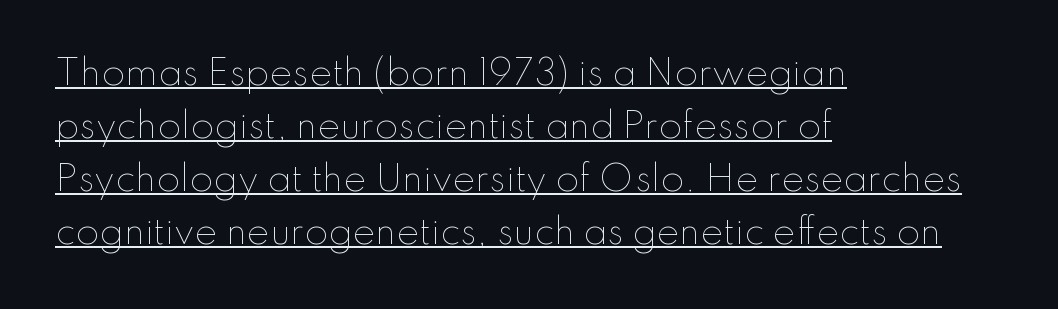
{"italic": "no", "bold": "no", "weight": "thin", "width": "normal", "stroke_contrast": "low", "x_height": "small", "monospaced": "no", "underline": "yes", "align": "left", "line_spacing": "normal", "line_spacing_ratio": 1.56, "letter_spacing": "normal", "letter_spacing_em": 0.0, "glyph_px": 34}
